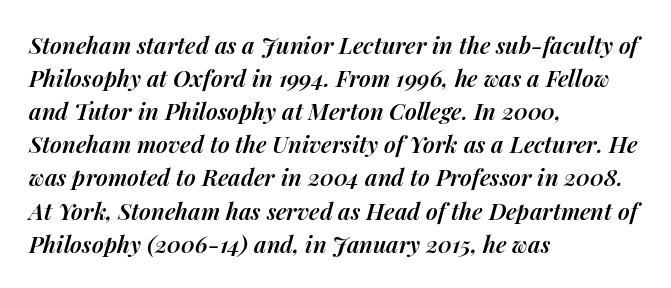
Q: Is the text bold? A: Semi-bold.
Q: Is the text italic (slanted)? A: Yes, it leans right by about 14 degrees.
Q: Is the text underlined? A: No.
Q: How is the paragraph aligned? A: Left-aligned.
Q: Is the spacing between letters normal or unusually wide? A: Normal.
Q: Is the spacing between lines tight, normal or loose? A: Normal.
